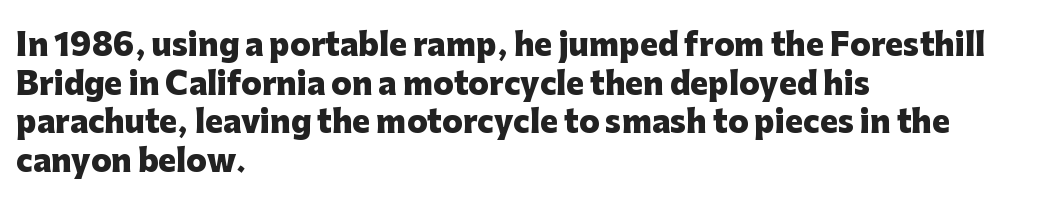
Stroke terminals: plain, sans-serif. The sample has been set heavy, in full bold. Posture: vertical. The rows are spaced the way most documents space them.
